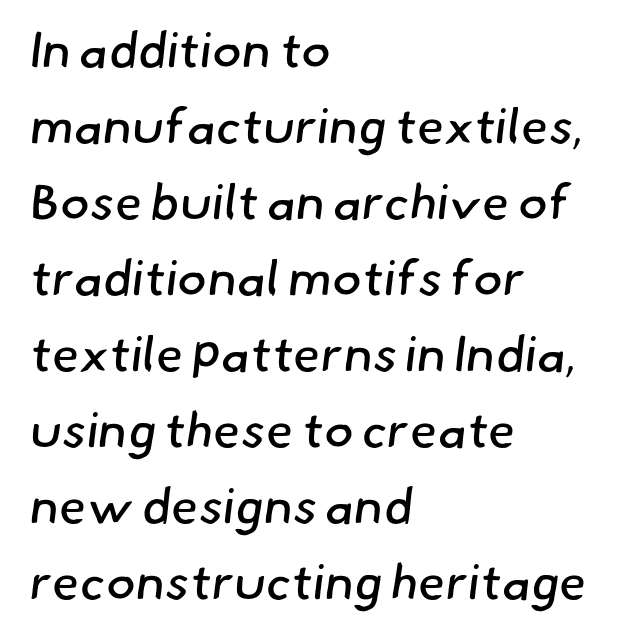
The image shows 50 px regular-weight sans-serif type; set left-aligned, normal line spacing (1.52x), normal letter spacing, not underlined; low stroke contrast and a small x-height.
